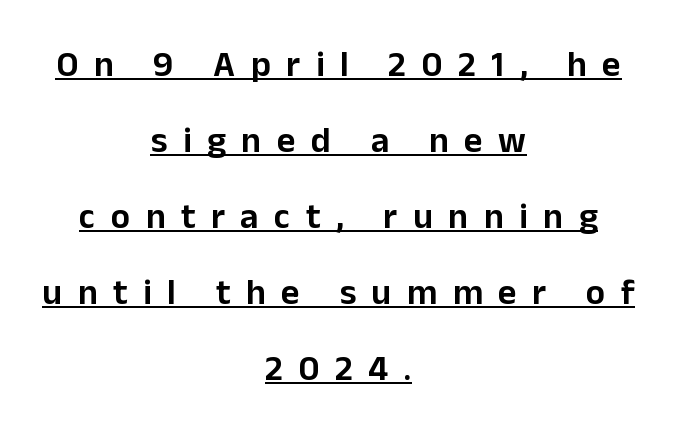
Spacing verdict: proportional, widths tailored to each character. Somebody hit Ctrl+U on this one — the words are underlined. The letters are spread apart with noticeably loose tracking. Note: no serifs on the glyphs. Upright lettering throughout.
